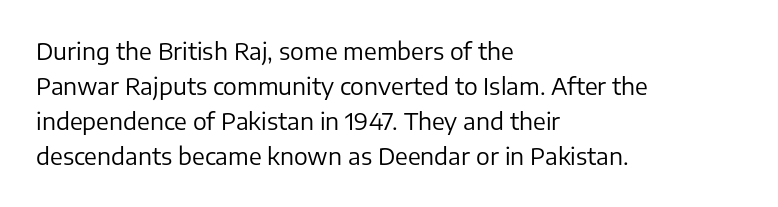
Q: Is the text bold? A: No.
Q: Is the text italic (slanted)? A: No, it is upright.
Q: Is the text underlined? A: No.
Q: How is the paragraph aligned? A: Left-aligned.
Q: Is the spacing between letters normal or unusually wide? A: Normal.
Q: Is the spacing between lines tight, normal or loose? A: Normal.
